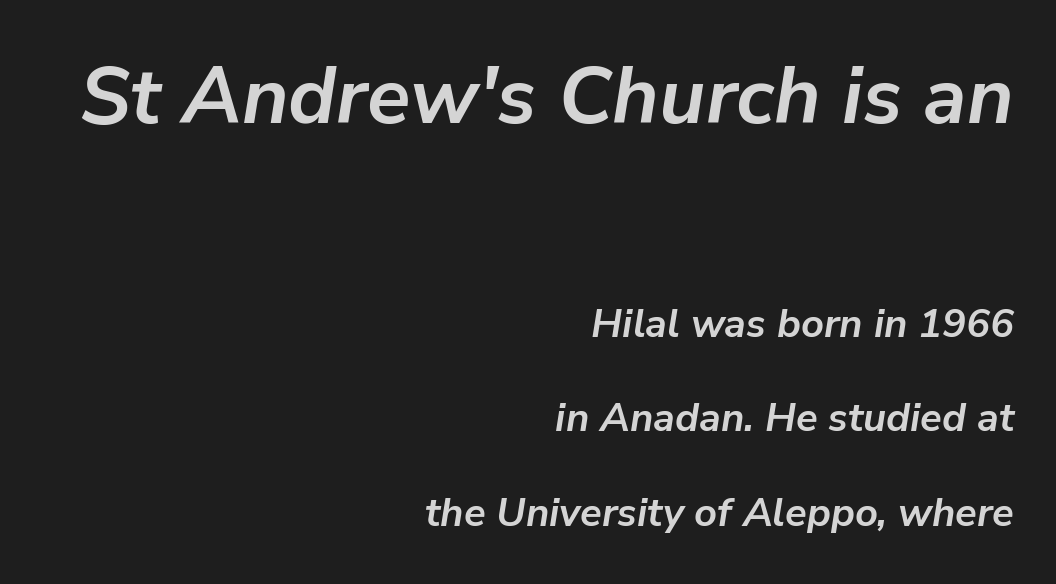
The image shows 80 px semibold type, italic (leaning right); set right-aligned, loose line spacing (2.37x), normal letter spacing, not underlined; the first (top) block is 2.0x larger; low stroke contrast and a medium x-height.
